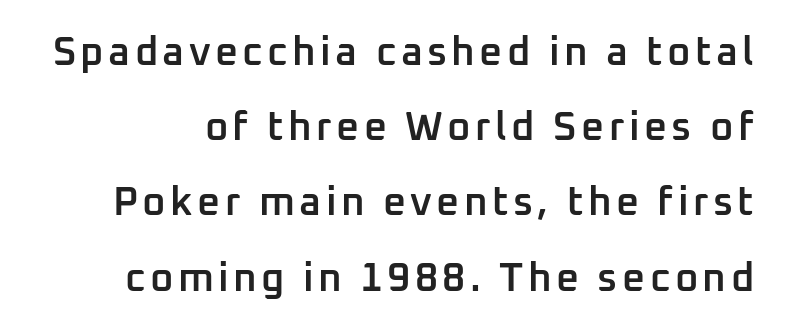
Q: Is the text bold? A: Semi-bold.
Q: Is the text italic (slanted)? A: No, it is upright.
Q: Is the typeface a serif or a sans-serif typeface? A: Sans-serif.
Q: Is the text underlined? A: No.
Q: Width (condensed, normal, or wide)? A: Normal.
Q: Stroke contrast? A: Low.
Q: x-height? A: Medium.
Q: Monospaced? A: No.
